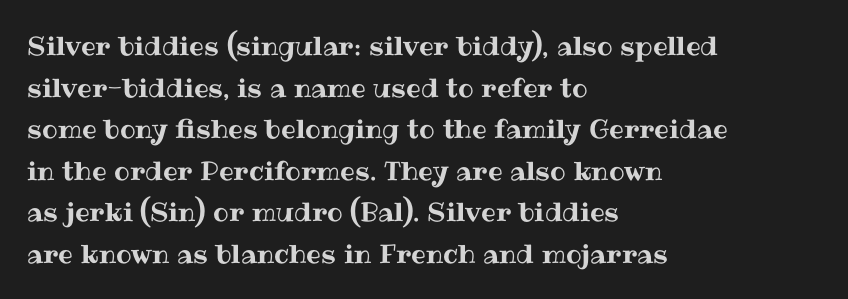
The image shows 26 px text type, upright; set left-aligned, normal line spacing (1.6x), normal letter spacing, not underlined.
